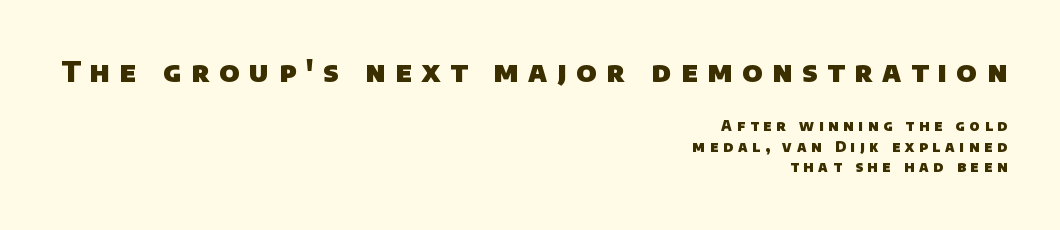
The passage shown is typed in a proportional face where columns would drift. Characters follow at a spacing far wider than the type designer built in. Compared with an ordinary text face, these strokes are far heavier — a full bold. Bare-footed words on every line. Interline gaps are of average width in this sample.
